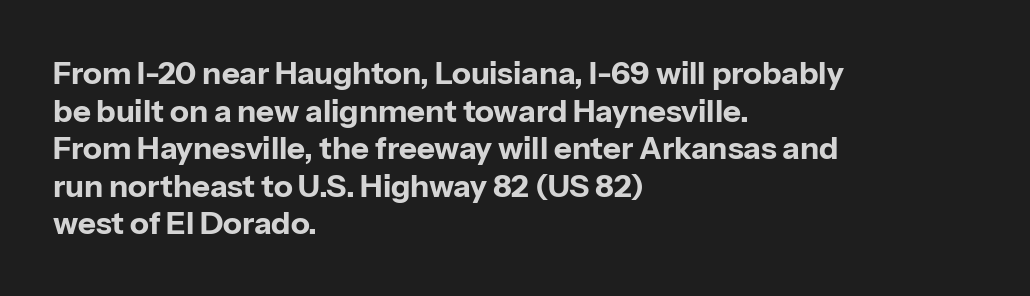
Q: Is the text bold? A: Yes.
Q: Is the text italic (slanted)? A: No, it is upright.
Q: Is the typeface a serif or a sans-serif typeface? A: Sans-serif.
Q: Is the text underlined? A: No.
Q: How is the paragraph aligned? A: Left-aligned.
Q: Is the spacing between letters normal or unusually wide? A: Normal.
Q: Width (condensed, normal, or wide)? A: Normal.
Q: Stroke contrast? A: Low.
Q: x-height? A: Medium.
Q: Monospaced? A: No.
